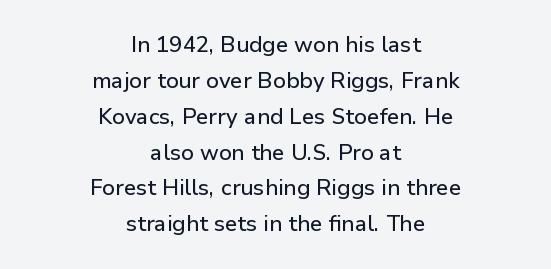
The image shows 22 px text type, upright; set centered, normal line spacing (1.63x), normal letter spacing, not underlined.
